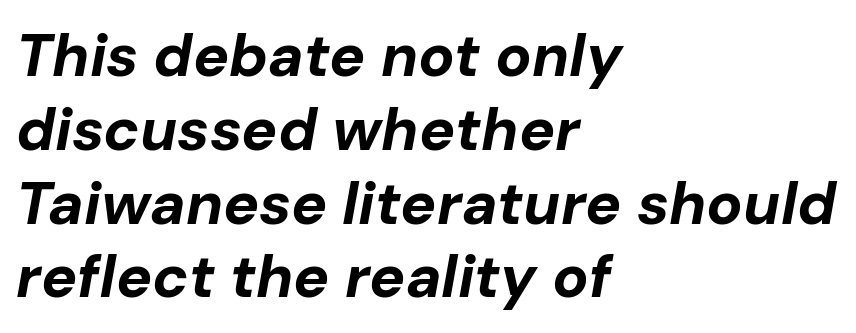
Characters are canted at an angle relative to the baseline's perpendicular. Clear beneath every line of the passage. The letters are bold, with thick, heavy strokes. Think of a printed novel: that variable character pitch is what you see here. Does the copy run flush right? No — it runs flush left. The gaps between neighbouring characters are ordinary and unremarkable.
